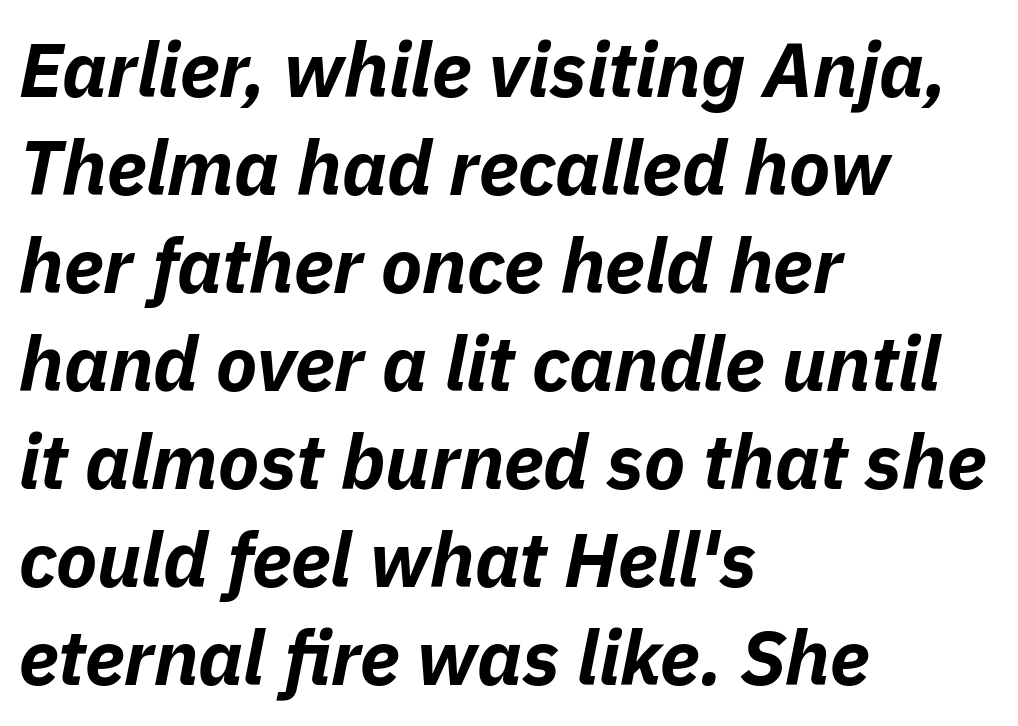
Q: Is the text bold? A: Yes.
Q: Is the text italic (slanted)? A: Yes, it leans right by about 11 degrees.
Q: Is the text underlined? A: No.
Q: How is the paragraph aligned? A: Left-aligned.
Q: Is the spacing between letters normal or unusually wide? A: Normal.
Q: Is the spacing between lines tight, normal or loose? A: Normal.
Q: Width (condensed, normal, or wide)? A: Normal.
Q: Stroke contrast? A: Low.
Q: x-height? A: Medium.
Q: Monospaced? A: No.
